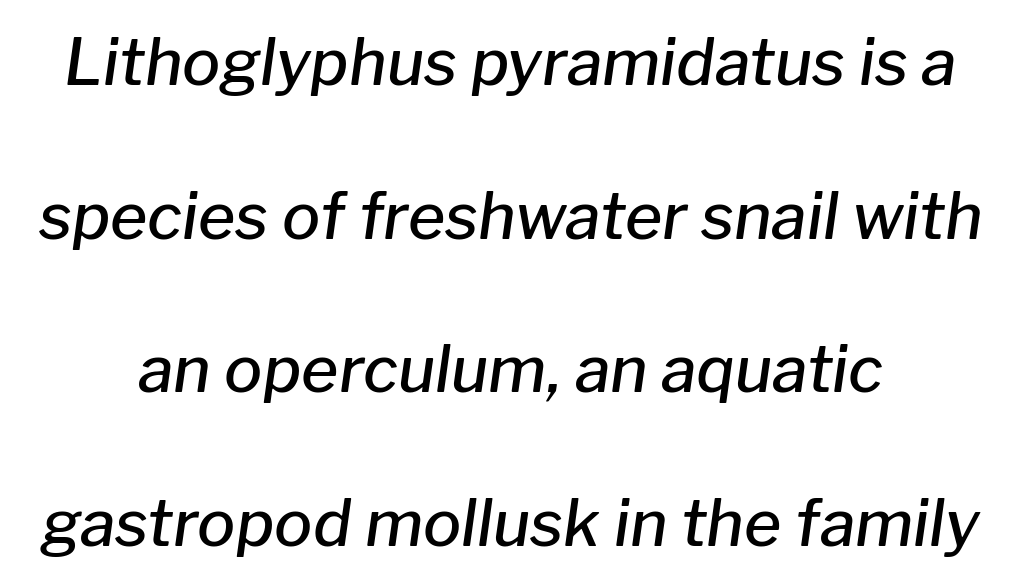
{"italic": "yes", "lean": "right", "slant_degrees": 8, "bold": "semi", "weight": "semibold", "width": "normal", "stroke_contrast": "low", "x_height": "medium", "monospaced": "no", "underline": "no", "align": "center", "line_spacing": "loose", "line_spacing_ratio": 2.4, "letter_spacing": "normal", "letter_spacing_em": 0.0, "glyph_px": 64}
